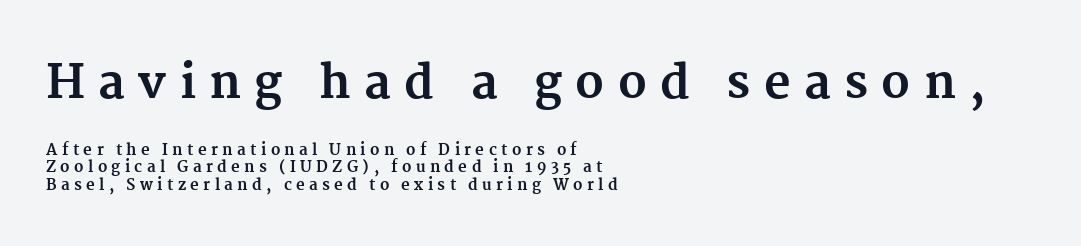
{"serif": "yes", "italic": "no", "bold": "yes", "weight": "bold", "width": "normal", "stroke_contrast": "medium", "x_height": "medium", "monospaced": "no", "underline": "no", "align": "left", "line_spacing_ratio": 1.19, "letter_spacing": "wide", "letter_spacing_em": 0.29, "larger_block": "first", "size_ratio": 3.07, "glyph_px": 46}
